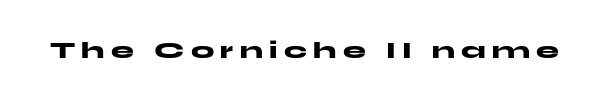
{"italic": "no", "bold": "yes", "underline": "no", "letter_spacing": "wide", "letter_spacing_em": 0.28, "glyph_px": 23}
